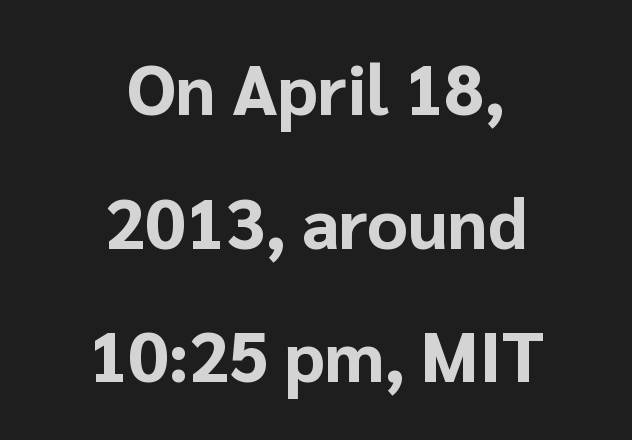
The gaps between neighbouring characters are ordinary and unremarkable. Thick stems and heavy bowls — unmistakably bold. Vertical spacing — loose. These lines are centered, leaving both edges ragged. In terms of letterform style, serifs are entirely absent. Proportional: the letters do not fall into vertical columns.
